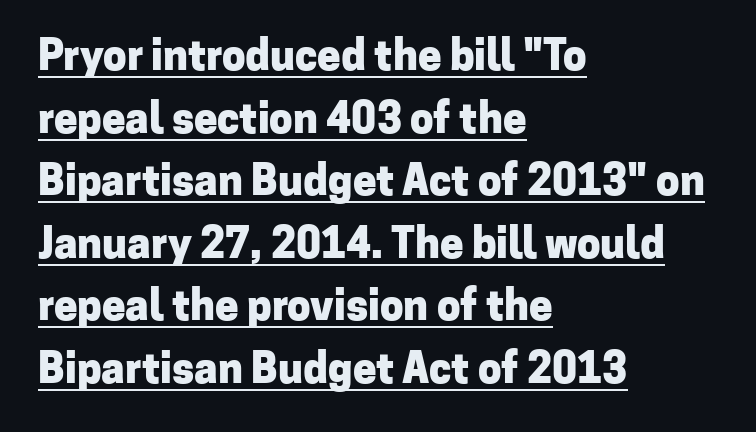
The image shows 42 px heavy sans-serif type, upright; set left-aligned, normal line spacing (1.49x), normal letter spacing, underlined; low stroke contrast and a medium x-height.
